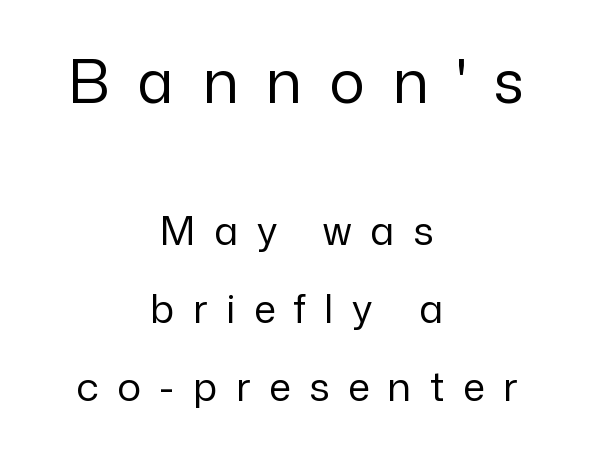
This sample has the flowing, uneven cadence of proportional lettering. Weight: in the light-to-regular range. The emphasis by scale lands on block number one, above. The rendering shows plain stroke endings on the letterforms — a sans-serif design. The block of text is sparse from top to bottom, with ample space between rows. Tall strokes in this sample are plumb rather than angled.
